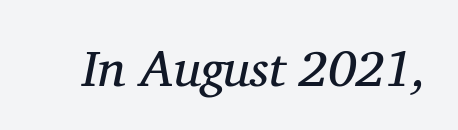
{"serif": "yes", "italic": "yes", "lean": "right", "slant_degrees": 11, "bold": "no", "weight": "regular", "width": "normal", "stroke_contrast": "medium", "x_height": "medium", "monospaced": "no", "underline": "no", "letter_spacing": "normal", "letter_spacing_em": 0.0, "glyph_px": 51}
